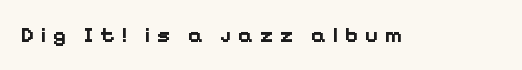
Anything drawn beneath the words? Only blank space. You could only call the tracking loose — the letters float apart. Each glyph is drawn with heavy, bold strokes. You can tell it's not italic because the verticals are truly vertical.
